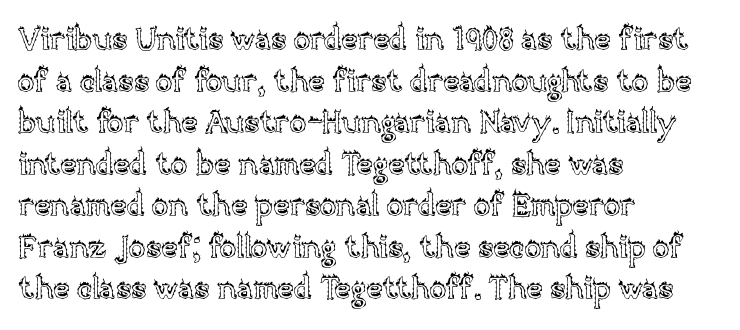
The image shows 31 px text type, upright; set left-aligned, normal line spacing (1.34x), normal letter spacing, not underlined; a large x-height.
